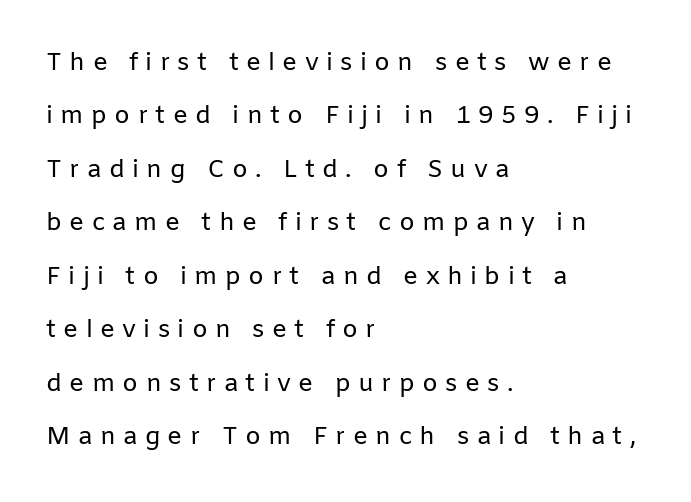
The baseline area is clear. Whoever set this chose breathing room over compactness in the vertical rhythm. Ink coverage per letter is moderate at most. Look at the tracking — it's clearly loosened, letters drifting apart. Alignment: flush left. The lettering holds an erect, upright posture throughout.
